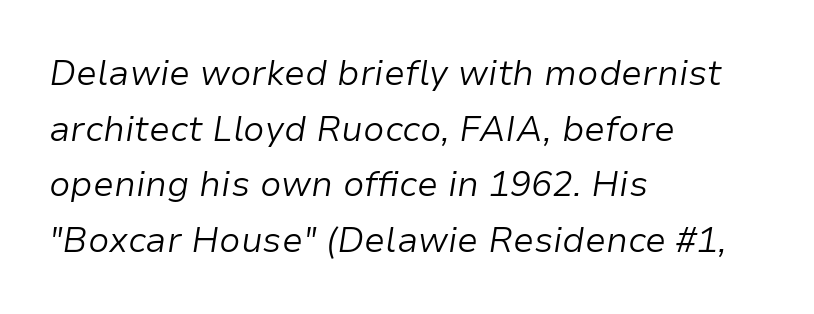
The image shows 35 px light type, italic (leaning right); set left-aligned, normal line spacing (1.59x), normal letter spacing, not underlined; low stroke contrast and a medium x-height.
